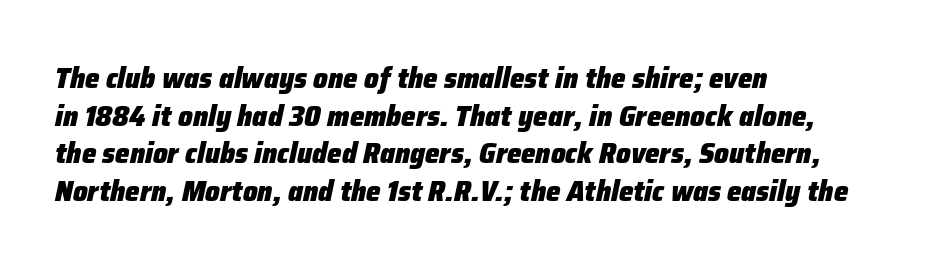
Looking at the ascenders, they clearly lean. Whoever set this chose a conventional vertical rhythm. Nobody drew a line under any word here. Casual observation: everything's shoved over to the left. Typesetter's note: full bold, strokes at maximum text heaviness.
